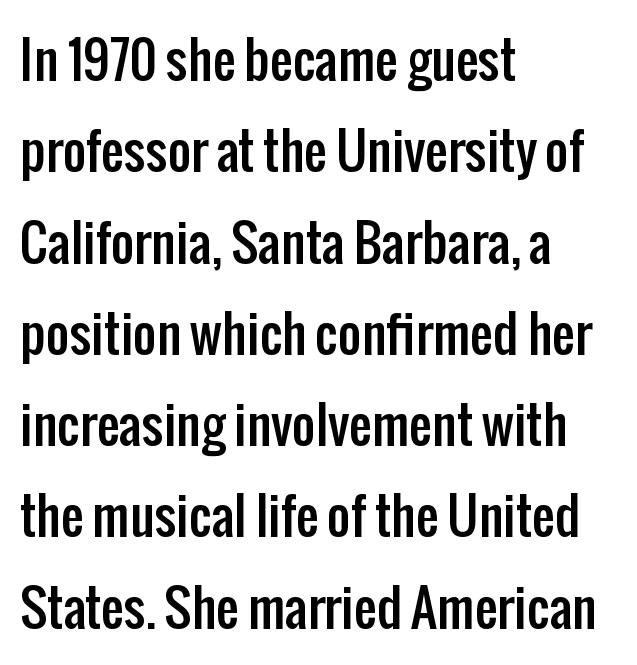
The image shows 51 px condensed sans-serif type, upright; set left-aligned, line spacing 1.79x, normal letter spacing, not underlined; low stroke contrast and a medium x-height.
